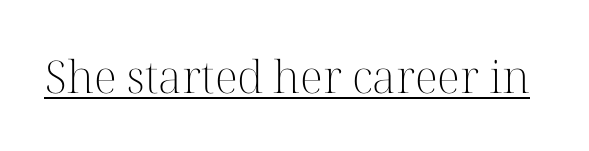
Q: Is the text bold? A: No.
Q: Is the text italic (slanted)? A: No, it is upright.
Q: Is the typeface a serif or a sans-serif typeface? A: Serif.
Q: Is the text underlined? A: Yes.
Q: Is the spacing between letters normal or unusually wide? A: Normal.
Q: Width (condensed, normal, or wide)? A: Normal.
Q: Stroke contrast? A: High.
Q: x-height? A: Medium.
Q: Monospaced? A: No.
